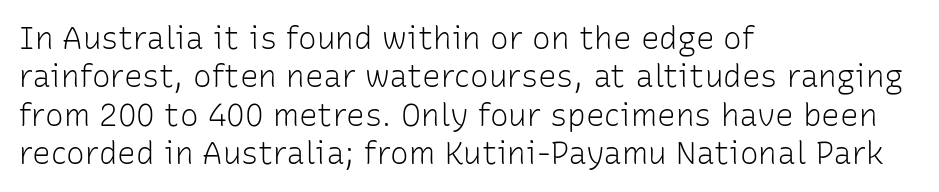
{"serif": "no", "italic": "no", "bold": "no", "weight": "light", "width": "normal", "stroke_contrast": "low", "x_height": "medium", "monospaced": "no", "underline": "no", "align": "left", "line_spacing_ratio": 1.24, "letter_spacing": "normal", "letter_spacing_em": 0.0, "glyph_px": 31}
